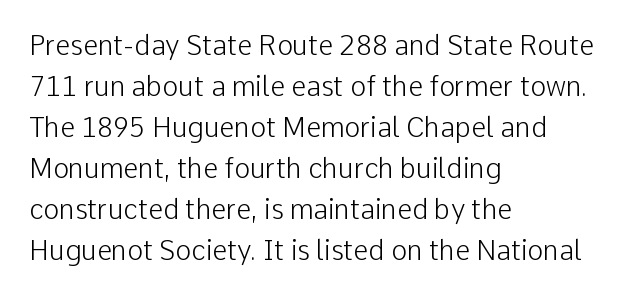
Q: Is the text bold? A: No.
Q: Is the text italic (slanted)? A: No, it is upright.
Q: Is the text underlined? A: No.
Q: How is the paragraph aligned? A: Left-aligned.
Q: Is the spacing between letters normal or unusually wide? A: Normal.
Q: Is the spacing between lines tight, normal or loose? A: Normal.
